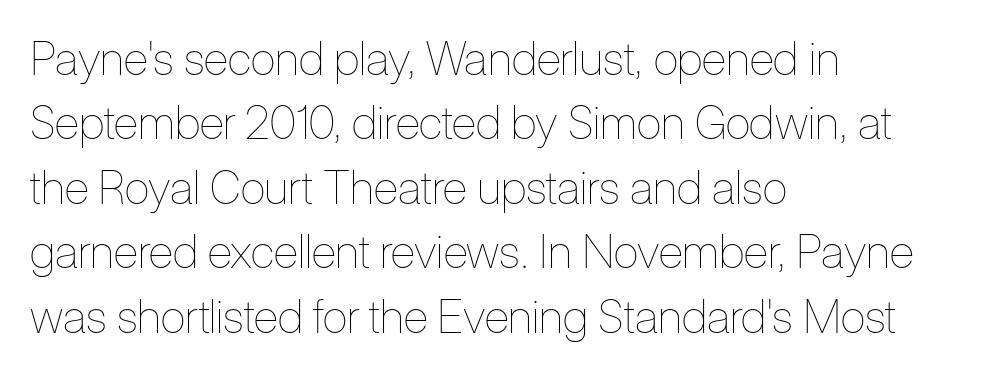
Letter spacing: default. Regular leading. The zone under the glyphs is completely vacant. Character widths vary here, with narrow letters taking less room than wide ones. Caption: multi-line text, flush left, ragged right. The font's upright variant was chosen for this text.
